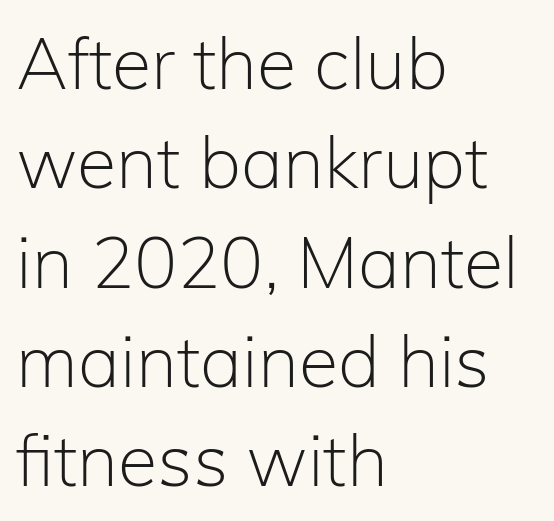
{"serif": "no", "italic": "no", "bold": "no", "weight": "light", "width": "normal", "stroke_contrast": "low", "x_height": "medium", "monospaced": "no", "underline": "no", "align": "left", "line_spacing": "normal", "line_spacing_ratio": 1.38, "letter_spacing": "normal", "letter_spacing_em": 0.0, "glyph_px": 72}
